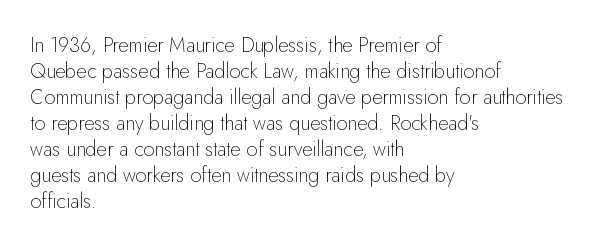
Q: Is the text bold? A: No.
Q: Is the text italic (slanted)? A: No, it is upright.
Q: Is the text underlined? A: No.
Q: How is the paragraph aligned? A: Left-aligned.
Q: Is the spacing between letters normal or unusually wide? A: Normal.
Q: Is the spacing between lines tight, normal or loose? A: Normal.
